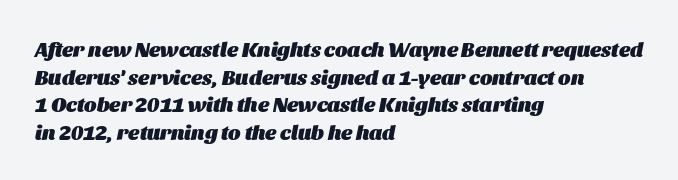
{"italic": "yes", "lean": "right", "slant_degrees": 11, "bold": "yes", "underline": "no", "align": "left", "line_spacing": "normal", "line_spacing_ratio": 1.32, "letter_spacing": "normal", "letter_spacing_em": 0.0, "glyph_px": 21}
